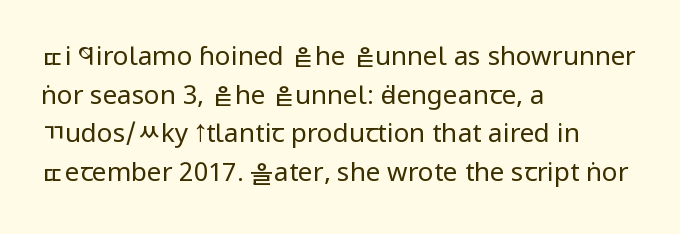
Posture: vertical. The weight tops out at a normal text grade. Words appear dense and cohesive because spacing is normal. If you drew a ruler down the left edge, every line would touch it. Line spacing here is normal. Underline: absent.
